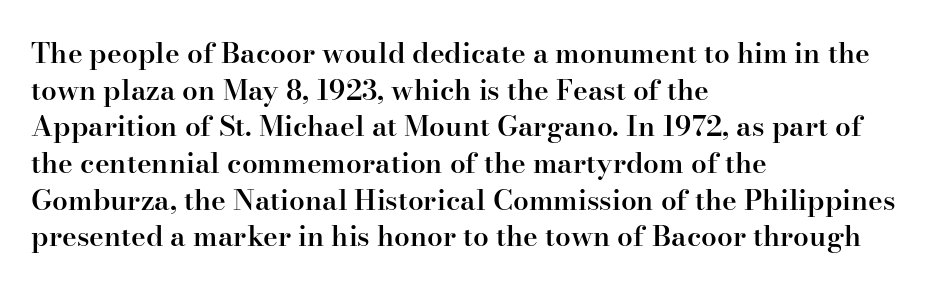
{"serif": "yes", "italic": "no", "bold": "semi", "weight": "semibold", "width": "normal", "stroke_contrast": "high", "x_height": "small", "monospaced": "no", "underline": "no", "align": "left", "line_spacing": "normal", "line_spacing_ratio": 1.31, "letter_spacing": "normal", "letter_spacing_em": 0.0, "glyph_px": 28}
